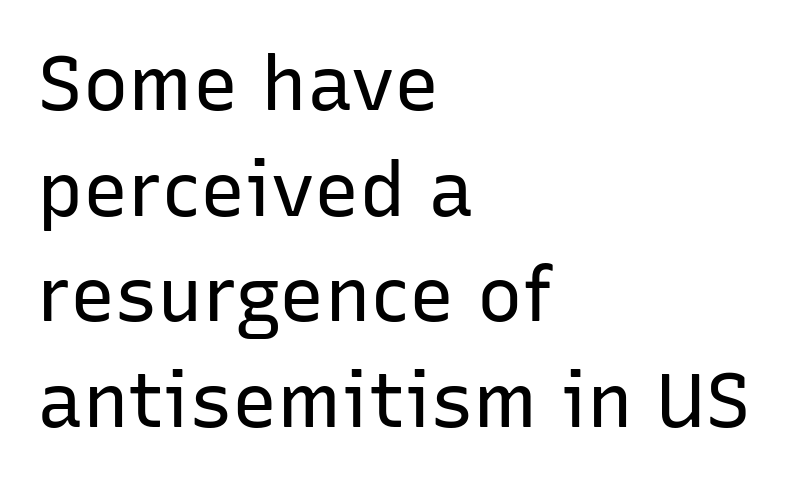
Line spacing here is normal. Notice how the passage keeps a crisp vertical edge on the left only. Stroke mass is kept to a normal reading level or below. A clean baseline with only descenders dipping below it. You could not count columns in this text — the font is proportionally spaced. Stroke terminals: plain, sans-serif.
